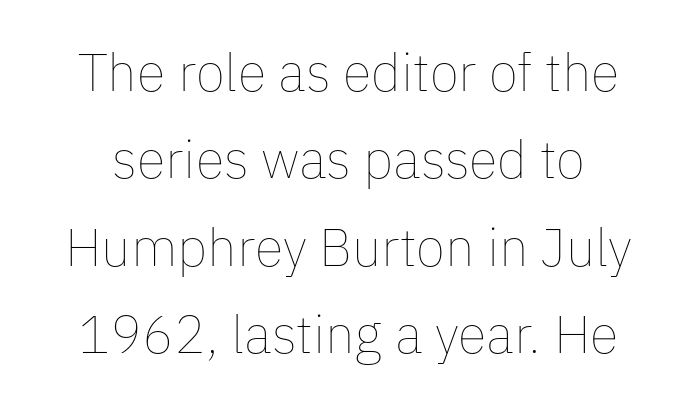
{"italic": "no", "bold": "no", "weight": "thin", "width": "normal", "stroke_contrast": "low", "x_height": "medium", "monospaced": "no", "underline": "no", "line_spacing": "normal", "line_spacing_ratio": 1.65, "letter_spacing": "normal", "letter_spacing_em": 0.0, "glyph_px": 53}
